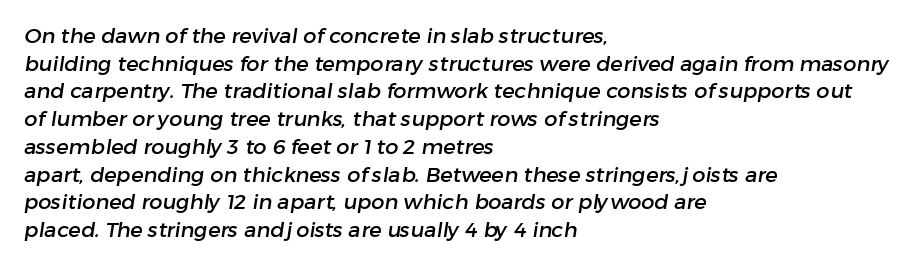
{"underline": "no", "align": "left", "line_spacing": "normal", "line_spacing_ratio": 1.32, "letter_spacing": "normal", "letter_spacing_em": 0.0, "glyph_px": 21}
